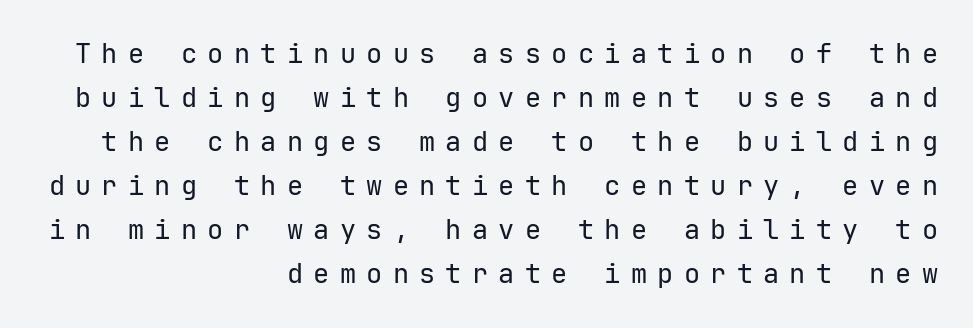
{"italic": "no", "bold": "no", "underline": "no", "align": "right", "line_spacing": "normal", "line_spacing_ratio": 1.63, "letter_spacing": "wide", "letter_spacing_em": 0.38, "glyph_px": 27}
